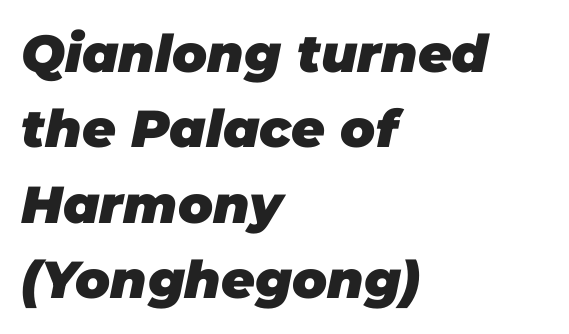
Q: Is the text bold? A: Yes.
Q: Is the text italic (slanted)? A: Yes, it leans right by about 11 degrees.
Q: Is the text underlined? A: No.
Q: How is the paragraph aligned? A: Left-aligned.
Q: Is the spacing between letters normal or unusually wide? A: Normal.
Q: Is the spacing between lines tight, normal or loose? A: Normal.
Q: Width (condensed, normal, or wide)? A: Normal.
Q: Stroke contrast? A: Low.
Q: x-height? A: Large.
Q: Monospaced? A: No.
